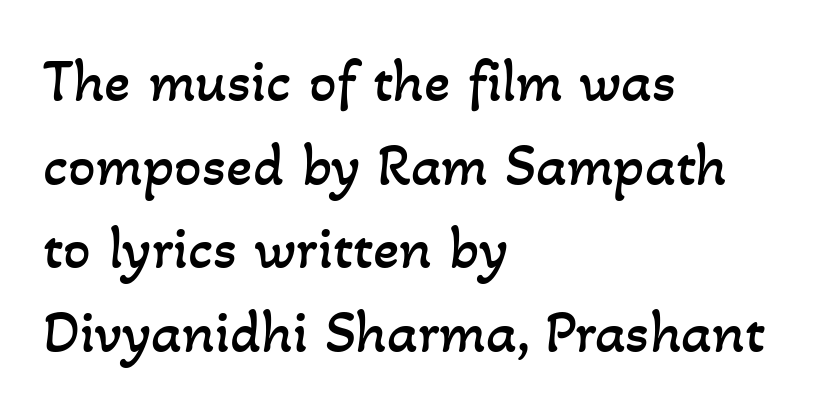
Each letter keeps its own natural width here, so spacing adapts to shape. The paragraph shown leans on its left margin. No letter is thick-stroked: the sample isn't bold. These lines sit exactly where default settings would place them. You could call the tracking neutral — neither tight nor loose.
